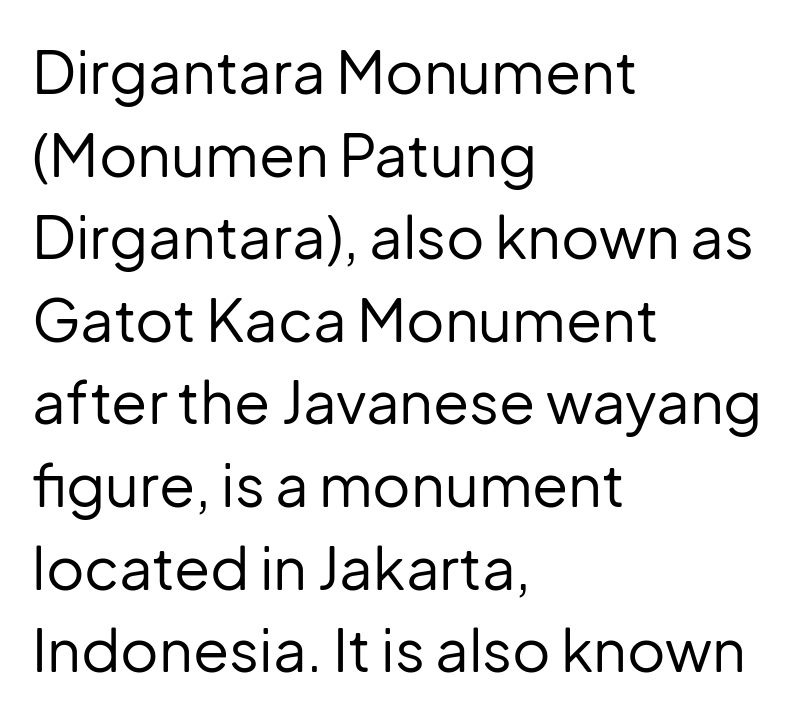
The image shows 59 px regular-weight sans-serif type, upright; set left-aligned, normal line spacing (1.4x), normal letter spacing, not underlined; low stroke contrast and a medium x-height.
